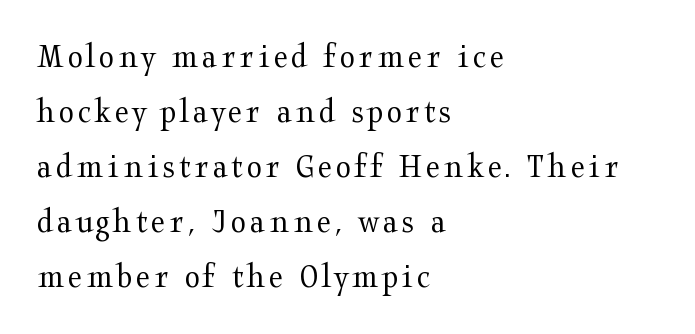
Q: Is the text bold? A: No.
Q: Is the text italic (slanted)? A: No, it is upright.
Q: Is the typeface a serif or a sans-serif typeface? A: Serif.
Q: Is the text underlined? A: No.
Q: How is the paragraph aligned? A: Left-aligned.
Q: Is the spacing between lines tight, normal or loose? A: Normal.
Q: Width (condensed, normal, or wide)? A: Wide.
Q: Stroke contrast? A: Medium.
Q: x-height? A: Medium.
Q: Monospaced? A: No.
